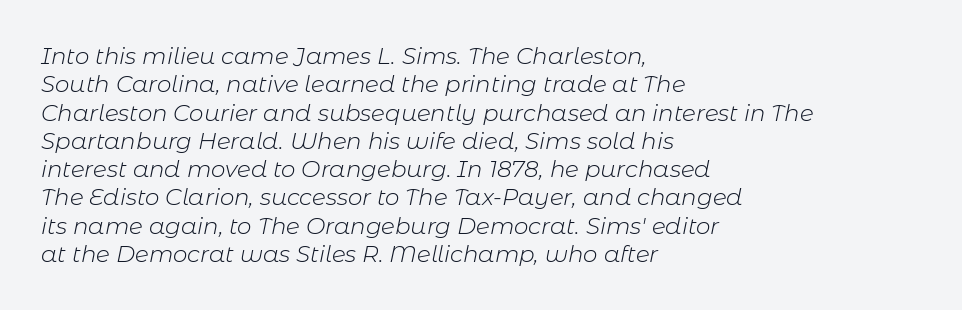
Tracking value appears to be zero — textbook default spacing. Stems here are at most as thick as an everyday book face. The baseline area is clear. Reading down the block, your eye returns to a fixed left position each line.
